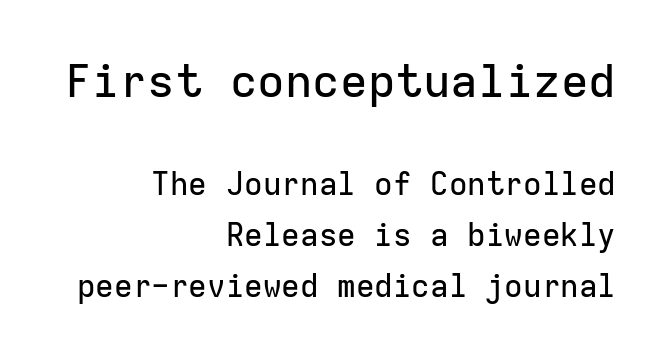
Summary of vertical rhythm: regular, with standard interline spacing. Is the lower block the larger one? No — the upper block carries the bigger type. Serifs: no, the terminals of the letterforms are clean. A flush-right, rag-left setting is used for this passage.
